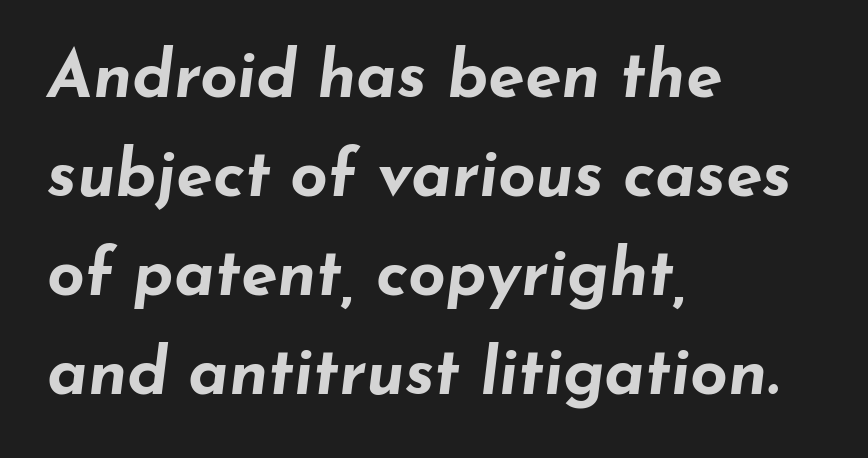
The image shows 66 px bold, wide type, italic (leaning right); set left-aligned, normal line spacing (1.5x), normal letter spacing, not underlined; low stroke contrast and a small x-height.
